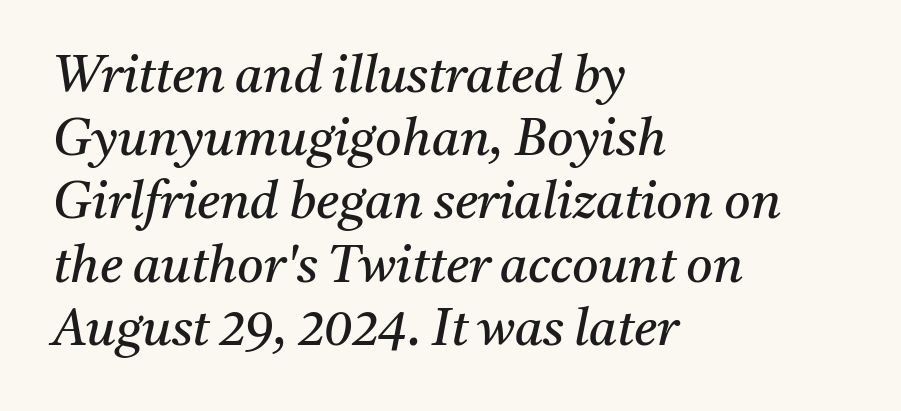
Q: Is the text bold? A: No.
Q: Is the text italic (slanted)? A: Yes, it leans right by about 11 degrees.
Q: Is the typeface a serif or a sans-serif typeface? A: Serif.
Q: Is the text underlined? A: No.
Q: How is the paragraph aligned? A: Left-aligned.
Q: Is the spacing between letters normal or unusually wide? A: Normal.
Q: Width (condensed, normal, or wide)? A: Normal.
Q: Stroke contrast? A: Medium.
Q: x-height? A: Medium.
Q: Monospaced? A: No.
